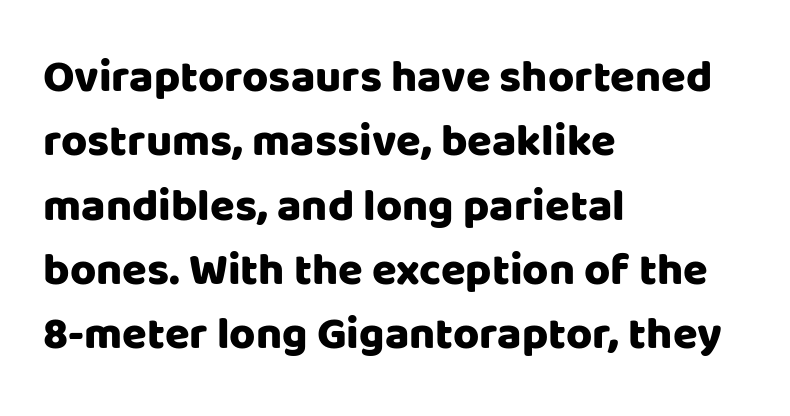
The line texture is even and compact thanks to regular tracking. It's the straight-up-and-down kind of type. A typesetter would call this proportional, since set widths differ per character. This sample keeps an unexceptional amount of space between lines. The passage shown is not underscored anywhere.
